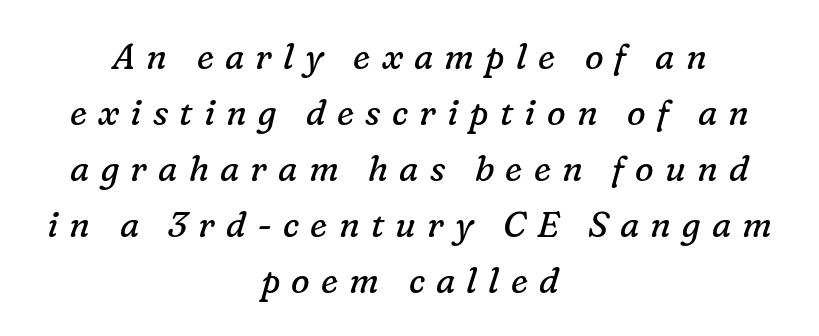
Q: Is the text bold? A: No.
Q: Is the text italic (slanted)? A: Yes, it leans right by about 16 degrees.
Q: Is the typeface a serif or a sans-serif typeface? A: Serif.
Q: Is the text underlined? A: No.
Q: How is the paragraph aligned? A: Centered.
Q: Is the spacing between letters normal or unusually wide? A: Unusually wide.
Q: Is the spacing between lines tight, normal or loose? A: Normal.
Q: Width (condensed, normal, or wide)? A: Normal.
Q: Stroke contrast? A: Low.
Q: x-height? A: Medium.
Q: Monospaced? A: No.
